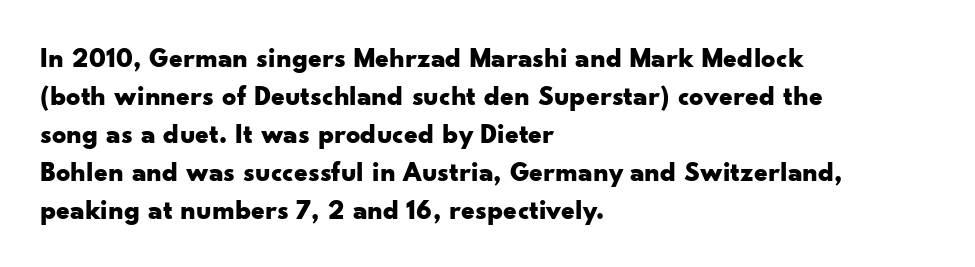
{"serif": "no", "italic": "no", "bold": "yes", "weight": "bold", "width": "wide", "stroke_contrast": "low", "x_height": "small", "monospaced": "no", "underline": "no", "align": "left", "line_spacing": "normal", "line_spacing_ratio": 1.36, "letter_spacing": "normal", "letter_spacing_em": 0.0, "glyph_px": 28}
